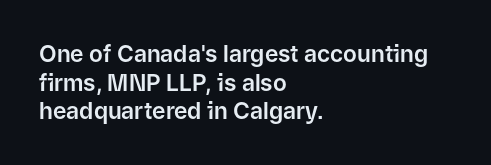
The image shows 23 px text type, upright; set left-aligned, normal line spacing (1.25x), normal letter spacing, not underlined.
